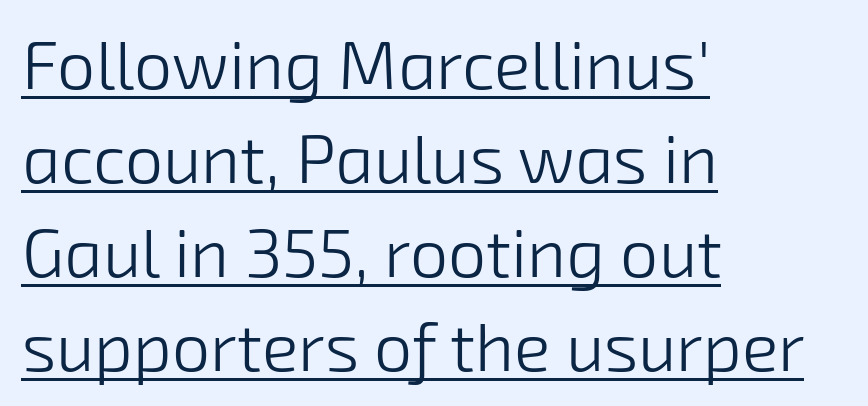
The image shows 68 px light sans-serif type; set left-aligned, normal line spacing (1.38x), normal letter spacing, underlined; low stroke contrast and a medium x-height.
